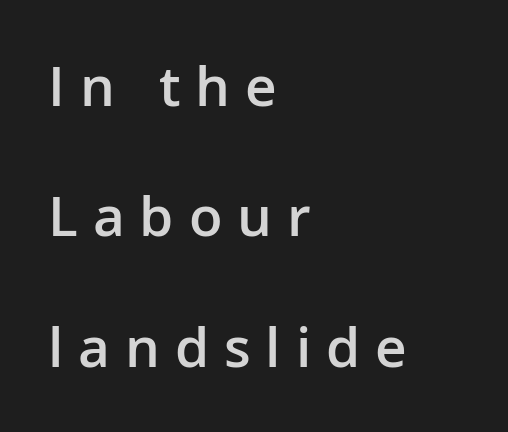
Q: Is the text bold? A: Semi-bold.
Q: Is the text italic (slanted)? A: No, it is upright.
Q: Is the typeface a serif or a sans-serif typeface? A: Sans-serif.
Q: Is the text underlined? A: No.
Q: How is the paragraph aligned? A: Left-aligned.
Q: Is the spacing between letters normal or unusually wide? A: Unusually wide.
Q: Is the spacing between lines tight, normal or loose? A: Loose.
Q: Width (condensed, normal, or wide)? A: Normal.
Q: Stroke contrast? A: Low.
Q: x-height? A: Medium.
Q: Monospaced? A: No.
